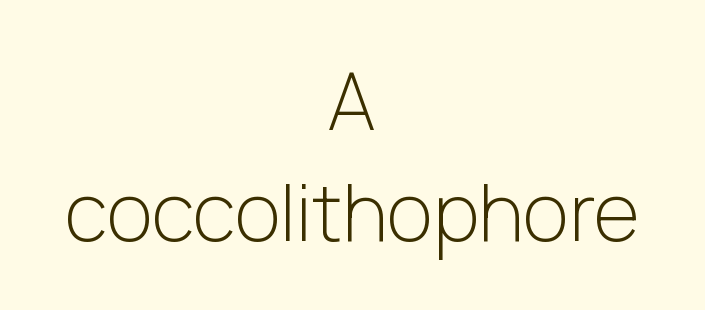
The image shows 79 px light sans-serif type, upright; set centered, normal line spacing (1.4x), normal letter spacing, not underlined; low stroke contrast and a medium x-height.
